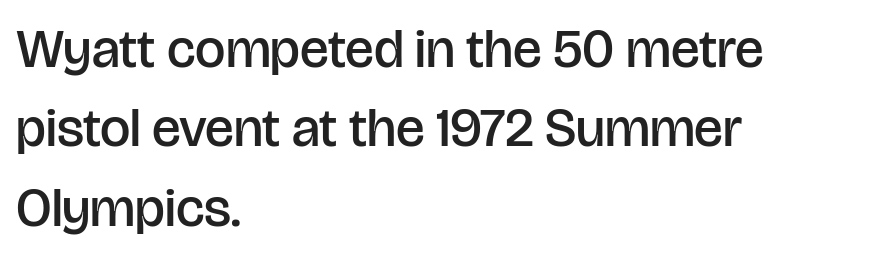
{"serif": "no", "italic": "no", "bold": "semi", "weight": "semibold", "width": "normal", "stroke_contrast": "low", "x_height": "large", "monospaced": "no", "underline": "no", "align": "left", "line_spacing": "normal", "line_spacing_ratio": 1.47, "letter_spacing": "normal", "letter_spacing_em": 0.0, "glyph_px": 54}
